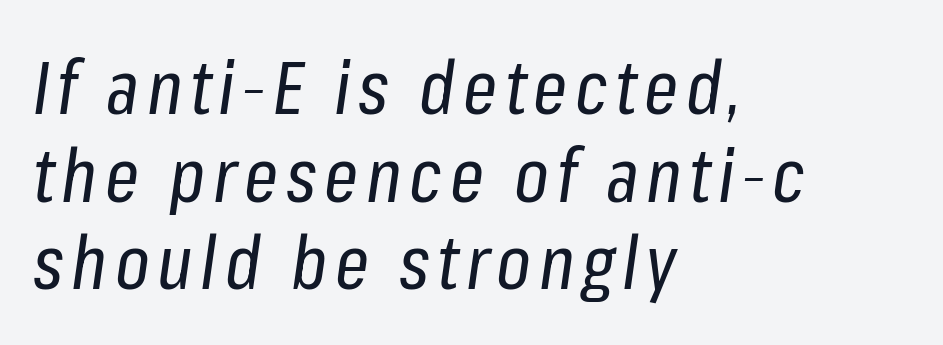
Q: Is the text bold? A: No.
Q: Is the text italic (slanted)? A: Yes, it leans right by about 8 degrees.
Q: Is the text underlined? A: No.
Q: How is the paragraph aligned? A: Left-aligned.
Q: Width (condensed, normal, or wide)? A: Condensed.
Q: Stroke contrast? A: Low.
Q: x-height? A: Medium.
Q: Monospaced? A: No.
